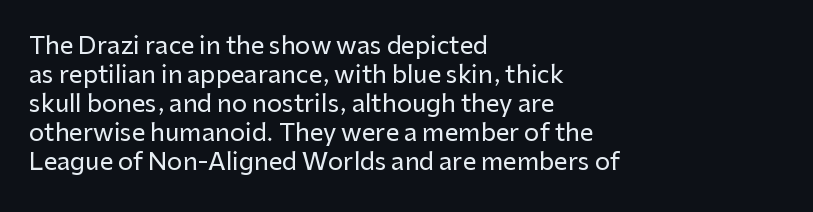
Q: Is the text italic (slanted)? A: No, it is upright.
Q: Is the text underlined? A: No.
Q: How is the paragraph aligned? A: Left-aligned.
Q: Is the spacing between letters normal or unusually wide? A: Normal.
